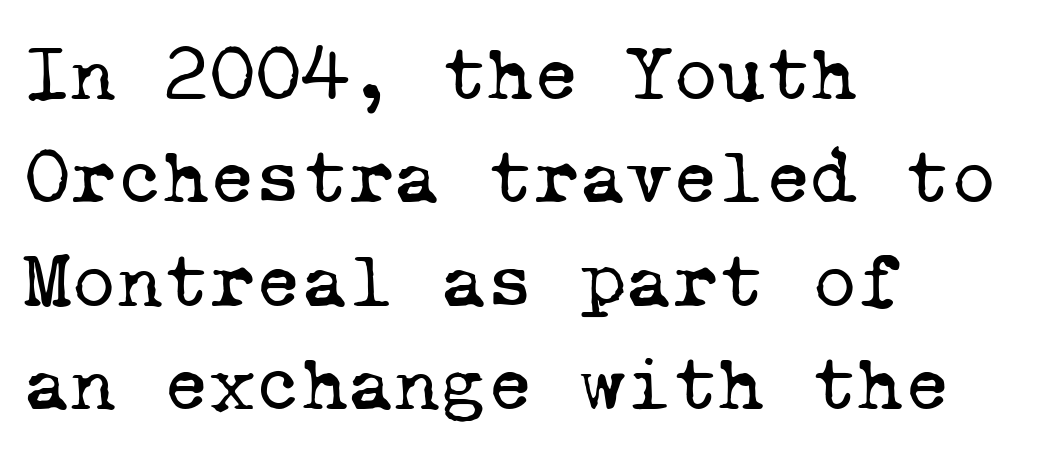
Standard letterfit; no display-style spreading of the glyphs. Heft: none added — not bold. Yep, those are serifs on the letters. Anything drawn beneath the words? Only blank space.
